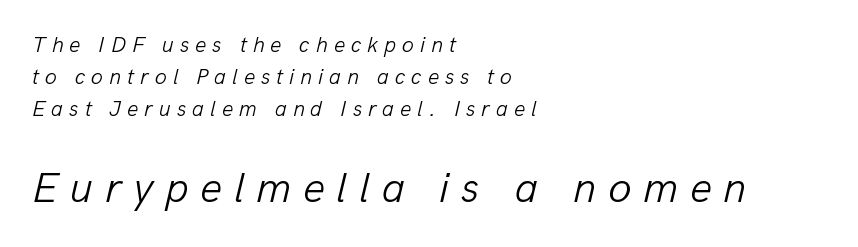
{"italic": "yes", "lean": "right", "slant_degrees": 13, "bold": "no", "weight": "light", "width": "normal", "stroke_contrast": "low", "x_height": "medium", "monospaced": "no", "underline": "no", "align": "left", "line_spacing": "normal", "line_spacing_ratio": 1.46, "letter_spacing": "wide", "letter_spacing_em": 0.27, "larger_block": "second", "size_ratio": 1.95, "glyph_px": 43}
